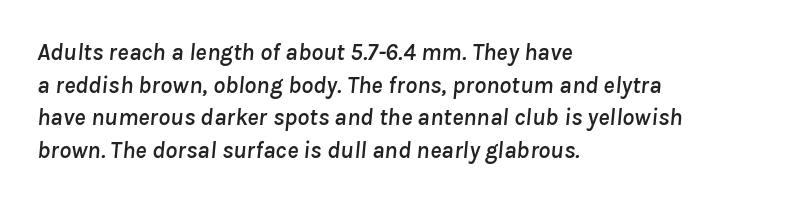
{"italic": "yes", "lean": "right", "slant_degrees": 8, "underline": "no", "align": "left", "line_spacing": "normal", "line_spacing_ratio": 1.36, "letter_spacing": "normal", "letter_spacing_em": 0.0, "glyph_px": 24}
